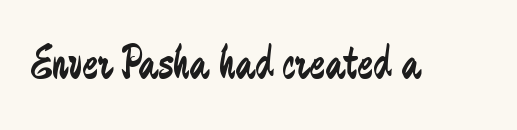
Q: Is the text bold? A: No.
Q: Is the text italic (slanted)? A: Yes.
Q: Is the typeface a serif or a sans-serif typeface? A: Sans-serif.
Q: Is the text underlined? A: No.
Q: Is the spacing between letters normal or unusually wide? A: Normal.
Q: Width (condensed, normal, or wide)? A: Condensed.
Q: Stroke contrast? A: Low.
Q: x-height? A: Small.
Q: Monospaced? A: No.
